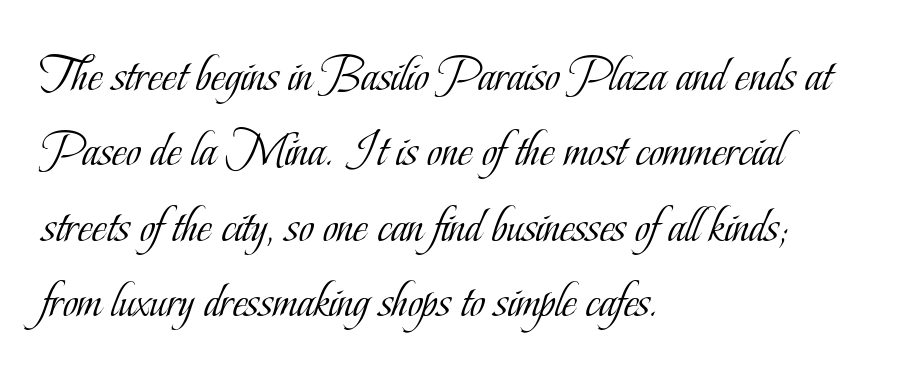
The image shows 51 px light, condensed serif type; set left-aligned, normal line spacing (1.48x), normal letter spacing, not underlined; low stroke contrast and a small x-height.
